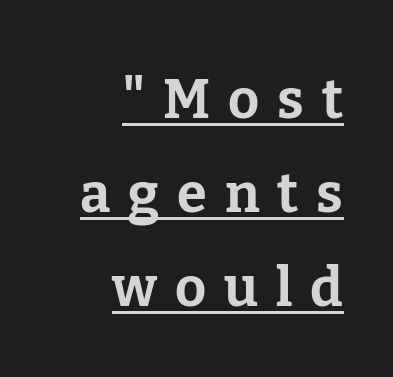
The image shows 54 px bold serif type, upright; set right-aligned, line spacing 1.74x, unusually wide letter spacing (+0.33 em), underlined; low stroke contrast and a medium x-height.
